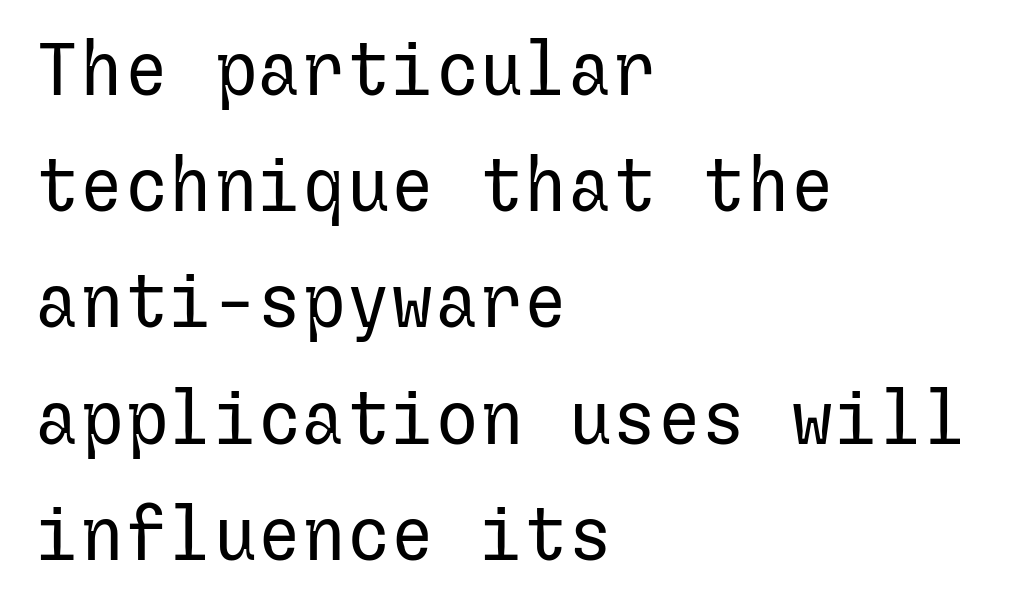
{"serif": "no", "italic": "no", "bold": "no", "weight": "regular", "width": "normal", "stroke_contrast": "low", "x_height": "medium", "underline": "no", "align": "left", "line_spacing": "normal", "line_spacing_ratio": 1.57, "letter_spacing": "normal", "letter_spacing_em": 0.0, "glyph_px": 74}
